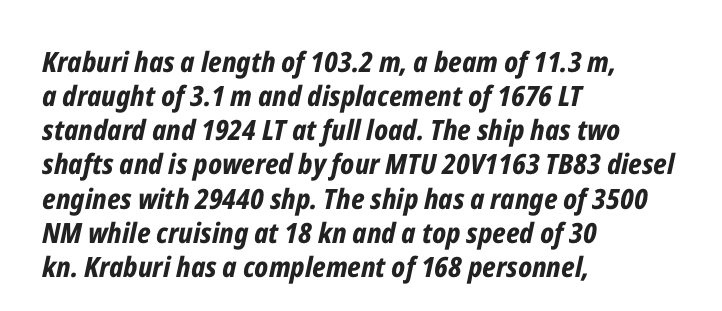
Q: Is the text bold? A: Yes.
Q: Is the text italic (slanted)? A: Yes, it leans right by about 12 degrees.
Q: Is the text underlined? A: No.
Q: How is the paragraph aligned? A: Left-aligned.
Q: Is the spacing between letters normal or unusually wide? A: Normal.
Q: Width (condensed, normal, or wide)? A: Condensed.
Q: Stroke contrast? A: Low.
Q: x-height? A: Medium.
Q: Monospaced? A: No.
